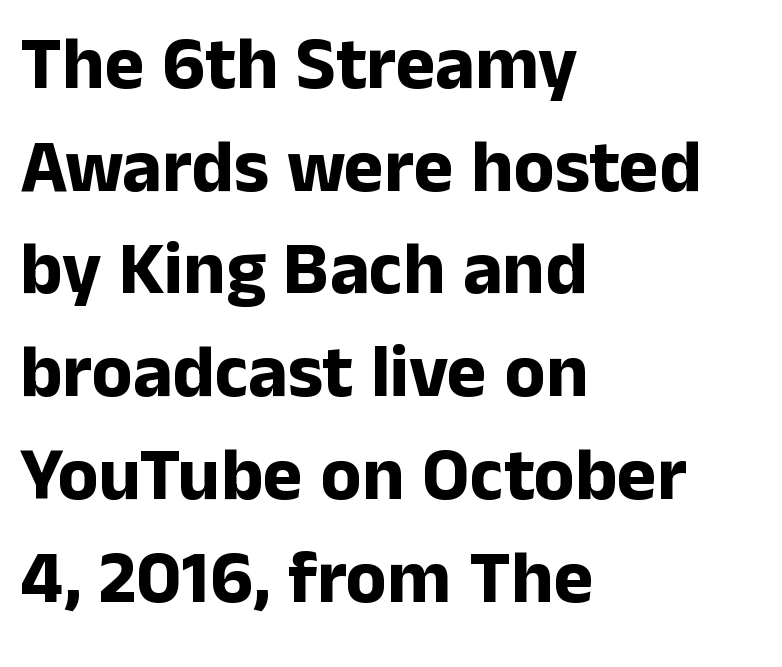
The image shows 75 px bold sans-serif type, upright; set left-aligned, normal line spacing (1.37x), normal letter spacing, not underlined; low stroke contrast and a medium x-height.
